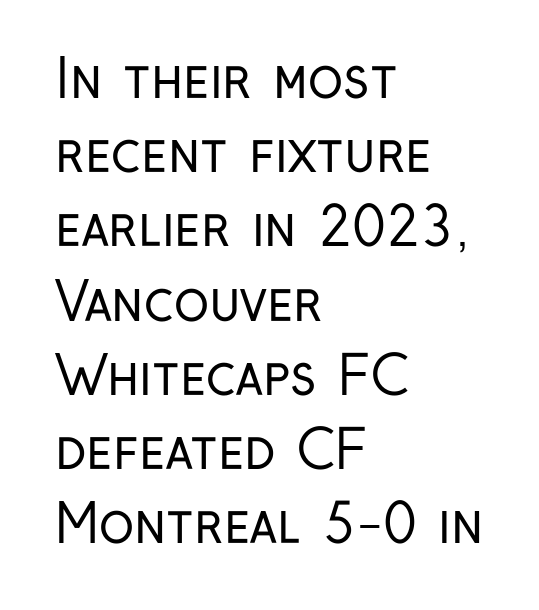
Q: Is the text bold? A: No.
Q: Is the text italic (slanted)? A: No, it is upright.
Q: Is the typeface a serif or a sans-serif typeface? A: Sans-serif.
Q: Is the text underlined? A: No.
Q: How is the paragraph aligned? A: Left-aligned.
Q: Is the spacing between letters normal or unusually wide? A: Normal.
Q: Is the spacing between lines tight, normal or loose? A: Normal.
Q: Width (condensed, normal, or wide)? A: Condensed.
Q: Stroke contrast? A: Low.
Q: x-height? A: Medium.
Q: Monospaced? A: No.
